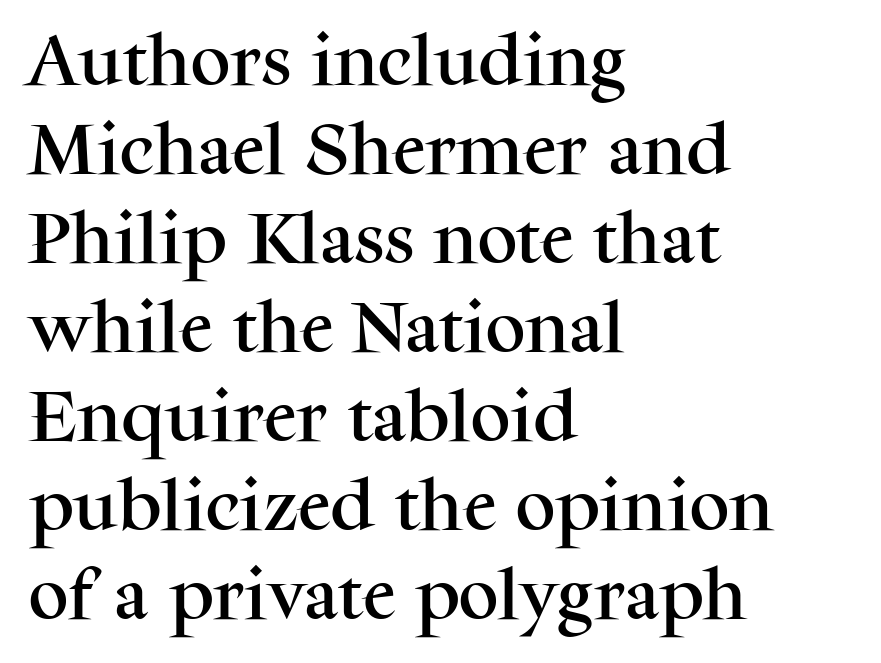
Q: Is the text italic (slanted)? A: No, it is upright.
Q: Is the typeface a serif or a sans-serif typeface? A: Serif.
Q: Is the text underlined? A: No.
Q: How is the paragraph aligned? A: Left-aligned.
Q: Is the spacing between letters normal or unusually wide? A: Normal.
Q: Is the spacing between lines tight, normal or loose? A: Normal.
Q: Width (condensed, normal, or wide)? A: Normal.
Q: Stroke contrast? A: Medium.
Q: x-height? A: Medium.
Q: Monospaced? A: No.
